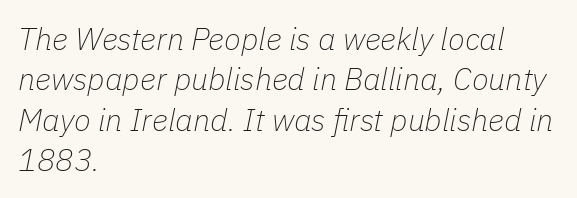
The glyphs are unaccompanied by any horizontal stroke below them. Weight: not bold — regular or lighter. Left-aligned paragraph, ragged on the right. Each new line begins a customary step beneath the previous one. The glyphs look as if they've been sheared to an angle.
